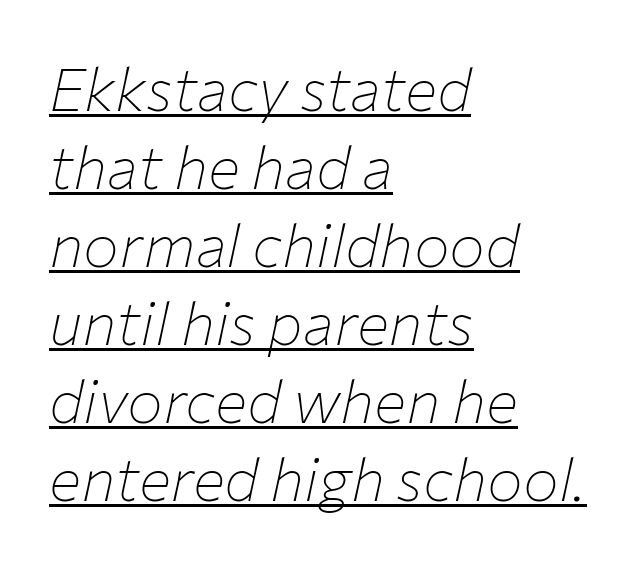
Character widths vary here, with narrow letters taking less room than wide ones. The tracking reads as untouched default to a designer's eye. The specimen reads as italic at a glance. Is the stroke heavy? The answer is a plain regular-or-lighter. Which margin do the lines hug? The left one — the right edge is uneven. This block has exactly the height ordinary leading produces.
